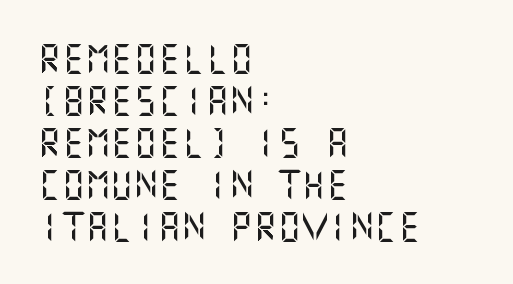
The image shows 30 px sans-serif type, upright; set left-aligned, normal line spacing (1.4x), normal letter spacing, not underlined; medium stroke contrast and a large x-height.
